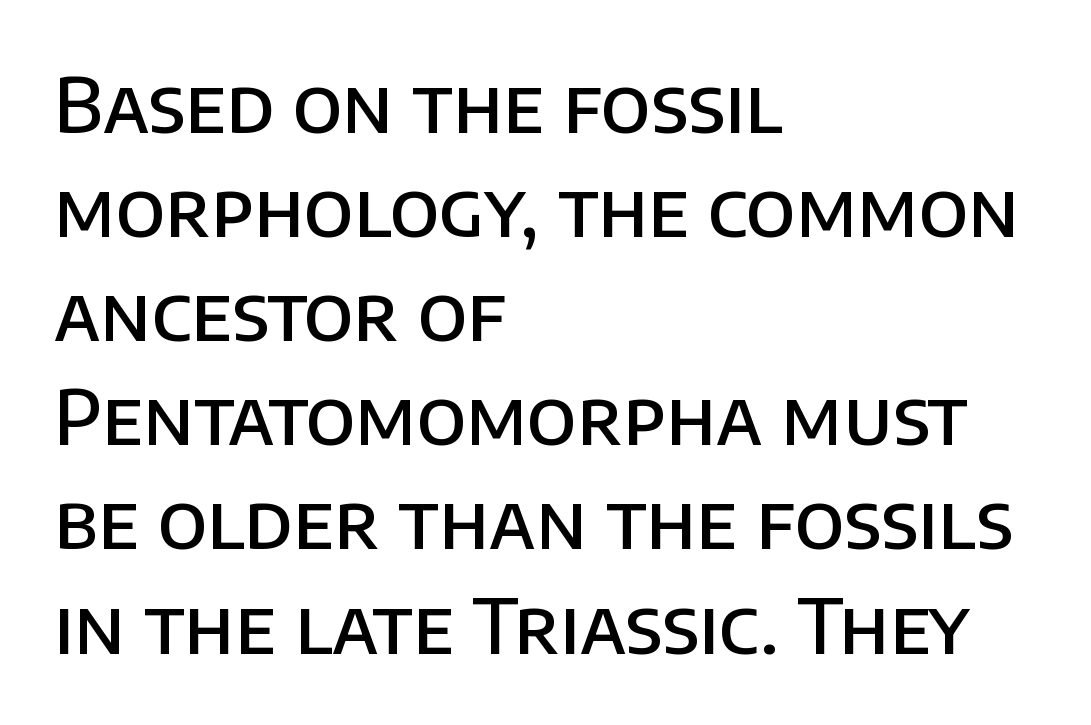
As a designer I'd log this as weight 600, semibold. These lines are rendered in a variable-pitch font. A typesetter would mark this as roman, not italic. Successive baselines arrive at the customary interval. Classification — sans serif. This rendering uses left alignment, leaving the right contour irregular.
